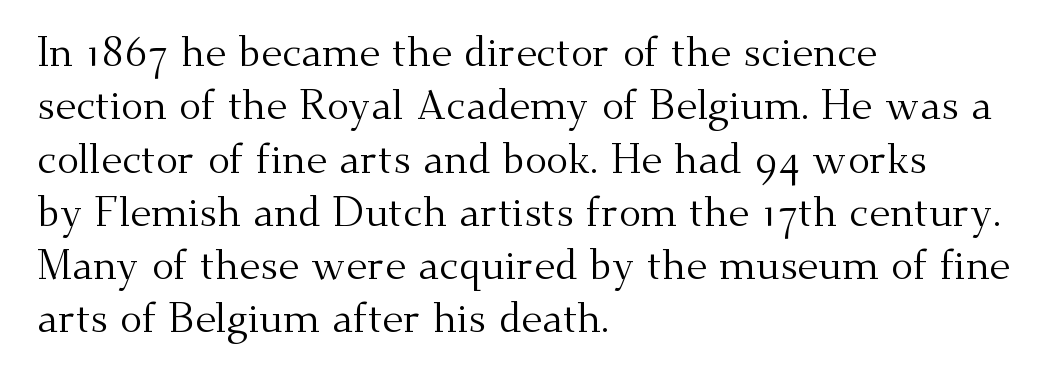
The image shows 41 px regular-weight serif type, upright; set left-aligned, normal line spacing (1.3x), normal letter spacing, not underlined; medium stroke contrast and a small x-height.
